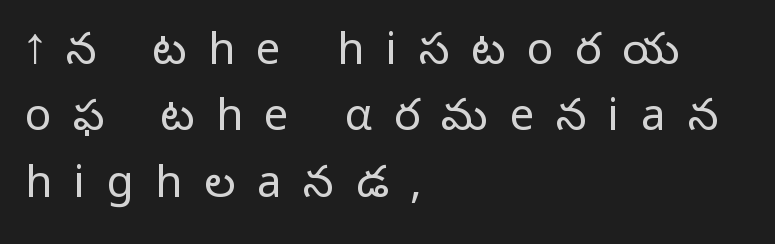
Upright lettering throughout. If you measured baseline to baseline, you'd find a middling distance. Each letter keeps its own natural width here, so spacing adapts to shape. Are there feet on the stems? There aren't — it's a sans. In terms of letterspacing, this is a distinctly airy, spread setting.
